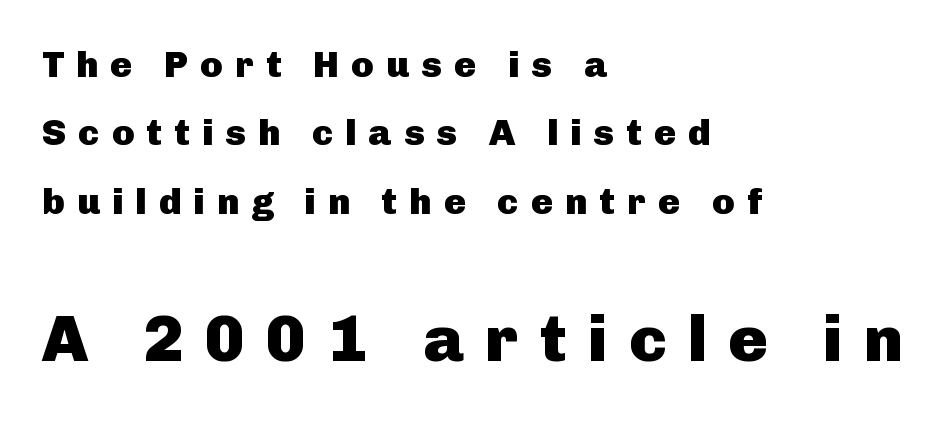
{"serif": "no", "italic": "no", "bold": "yes", "weight": "heavy", "width": "normal", "stroke_contrast": "low", "x_height": "medium", "monospaced": "no", "underline": "no", "align": "left", "line_spacing_ratio": 1.85, "letter_spacing": "wide", "letter_spacing_em": 0.33, "larger_block": "second", "size_ratio": 1.76, "glyph_px": 65}
